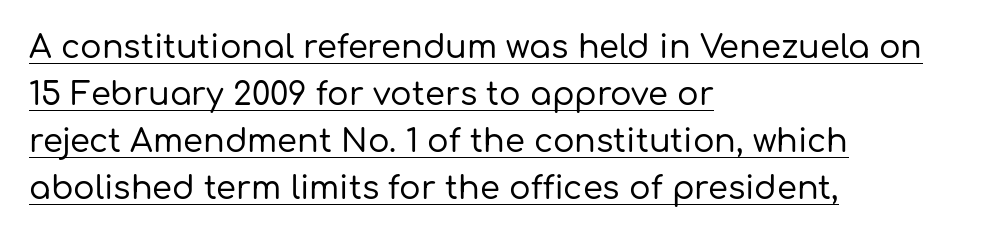
Q: Is the text italic (slanted)? A: No, it is upright.
Q: Is the typeface a serif or a sans-serif typeface? A: Sans-serif.
Q: Is the text underlined? A: Yes.
Q: How is the paragraph aligned? A: Left-aligned.
Q: Is the spacing between letters normal or unusually wide? A: Normal.
Q: Is the spacing between lines tight, normal or loose? A: Normal.
Q: Width (condensed, normal, or wide)? A: Normal.
Q: Stroke contrast? A: Low.
Q: x-height? A: Medium.
Q: Monospaced? A: No.
